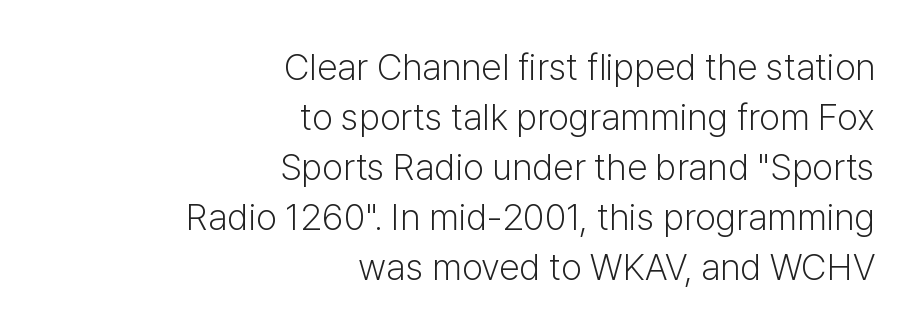
A typesetter would call this proportional, since set widths differ per character. Is this a heavy cut? Hardly; it is regular or lighter. The passage shown has conventional tracking throughout. Every character sits straight up, as roman type does. If you measured baseline to baseline, you'd find a middling distance.
